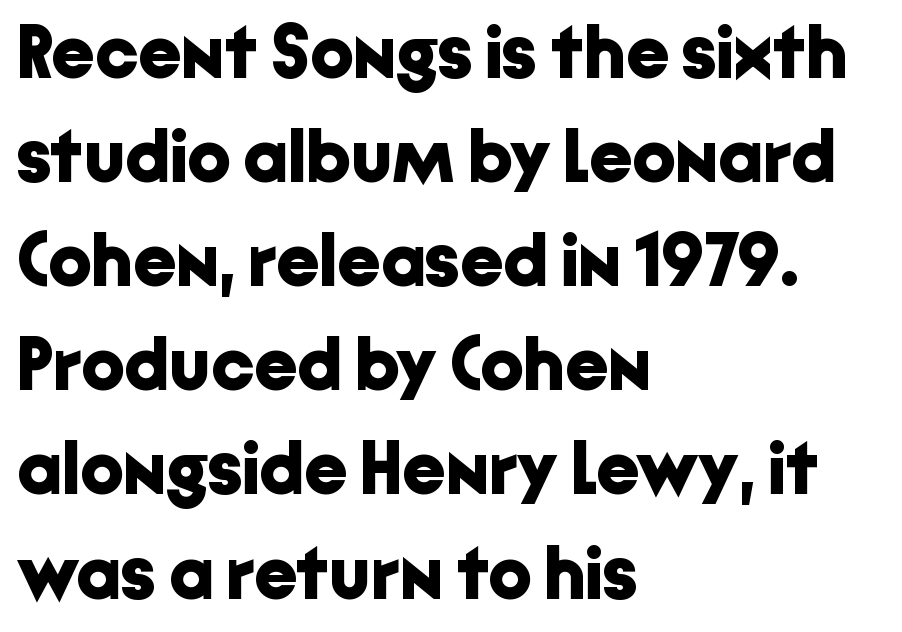
{"serif": "no", "italic": "no", "bold": "yes", "weight": "bold", "width": "normal", "stroke_contrast": "low", "x_height": "medium", "monospaced": "no", "underline": "no", "align": "left", "line_spacing": "normal", "line_spacing_ratio": 1.37, "letter_spacing": "normal", "letter_spacing_em": 0.0, "glyph_px": 76}
